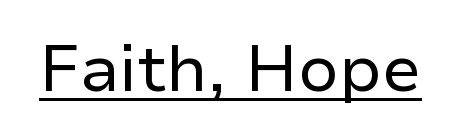
The specimen reads as upright at a glance. The passage shown is underscored from start to finish. Students, note that the glyphs here touch the page at normal intervals. Caption: face not bold, strokes unweighted.
